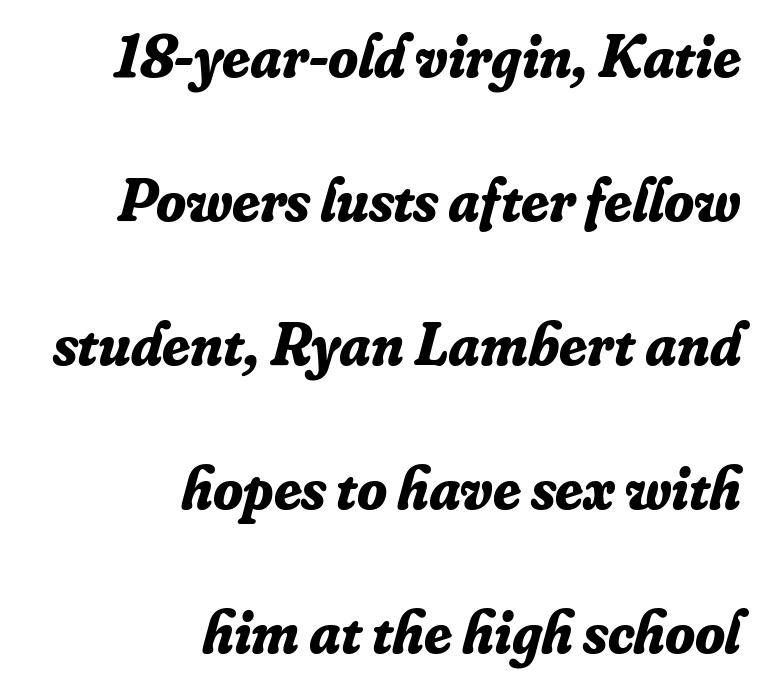
The image shows 61 px bold serif type, italic (leaning right); set right-aligned, loose line spacing (2.36x), normal letter spacing, not underlined; low stroke contrast and a small x-height.
